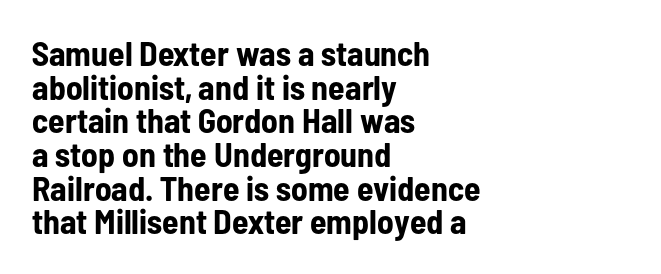
The image shows 34 px bold, condensed sans-serif type, upright; set left-aligned, tight line spacing (0.99x), normal letter spacing, not underlined; low stroke contrast and a medium x-height.
